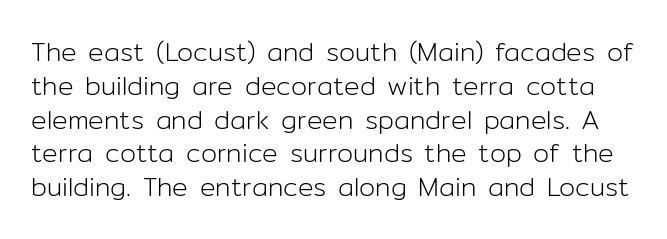
The line texture is even and compact thanks to regular tracking. Italic: no, the glyphs are upright roman. The foot of each line stays bare and open. The letters look calm and open, with moderate or lighter stems. The block of text has a typical density, with ordinary space between rows.
